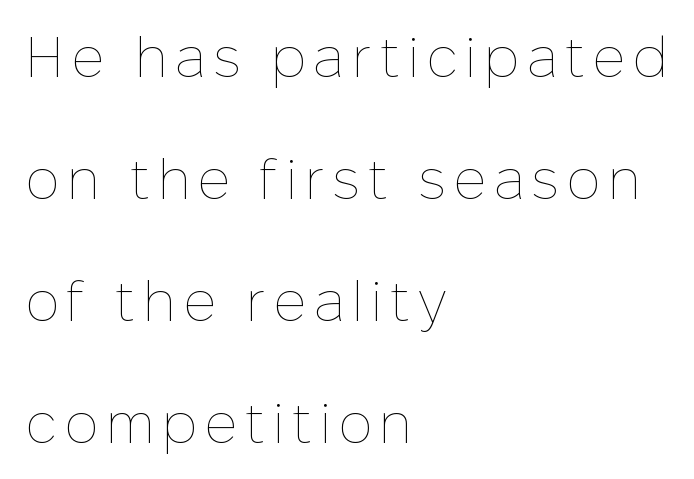
Nobody drew a line under any word here. Does the lettering tilt? It doesn't — this is upright. Nothing heavy about these letters — not bold at all. Leading: increased.
